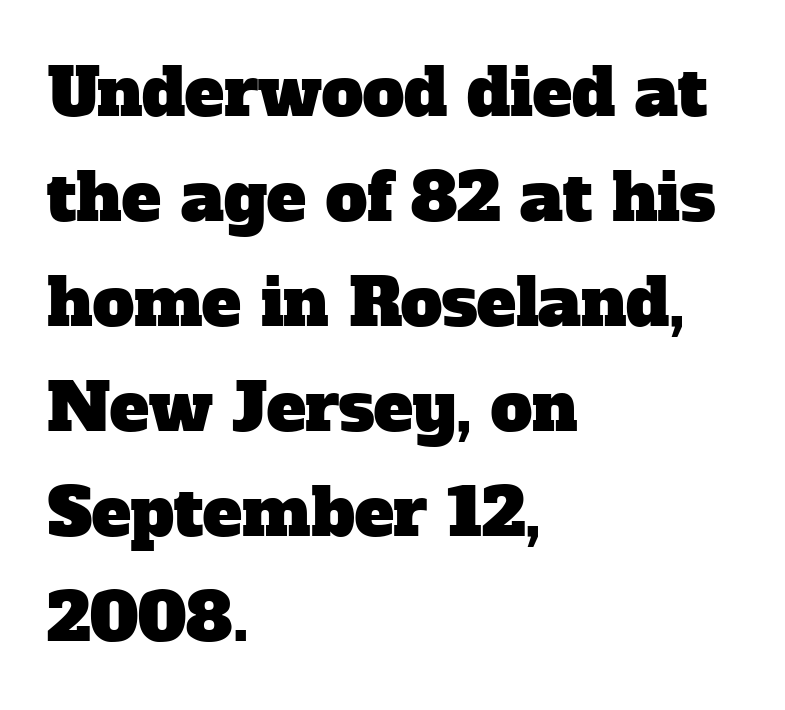
Q: Is the typeface a serif or a sans-serif typeface? A: Serif.
Q: Is the text underlined? A: No.
Q: How is the paragraph aligned? A: Left-aligned.
Q: Is the spacing between letters normal or unusually wide? A: Normal.
Q: Is the spacing between lines tight, normal or loose? A: Normal.
Q: Width (condensed, normal, or wide)? A: Normal.
Q: Stroke contrast? A: Low.
Q: x-height? A: Medium.
Q: Monospaced? A: No.
